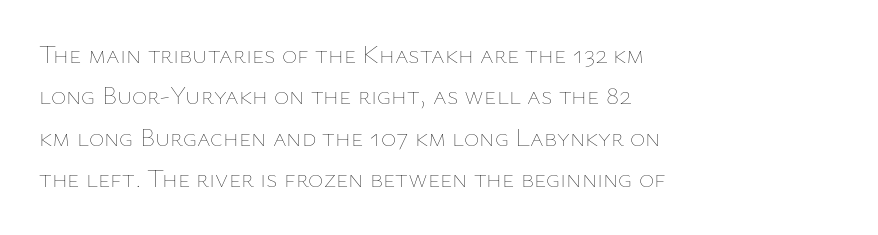
The image shows 26 px text type, upright; set left-aligned, normal line spacing (1.59x), normal letter spacing, not underlined.
